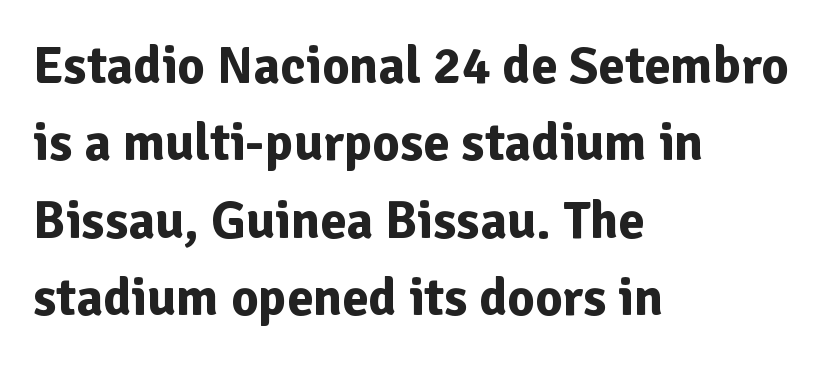
{"serif": "no", "italic": "no", "bold": "yes", "weight": "bold", "width": "normal", "stroke_contrast": "low", "x_height": "medium", "monospaced": "no", "underline": "no", "align": "left", "line_spacing": "normal", "line_spacing_ratio": 1.46, "letter_spacing": "normal", "letter_spacing_em": 0.0, "glyph_px": 53}
